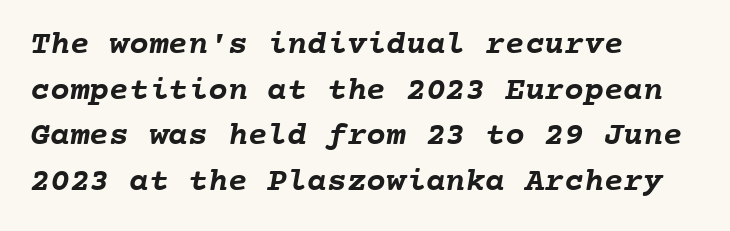
{"bold": "yes", "weight": "semibold", "width": "normal", "stroke_contrast": "low", "x_height": "medium", "monospaced": "yes", "underline": "no", "align": "left", "line_spacing": "normal", "line_spacing_ratio": 1.38, "letter_spacing": "normal", "letter_spacing_em": 0.0, "glyph_px": 33}
